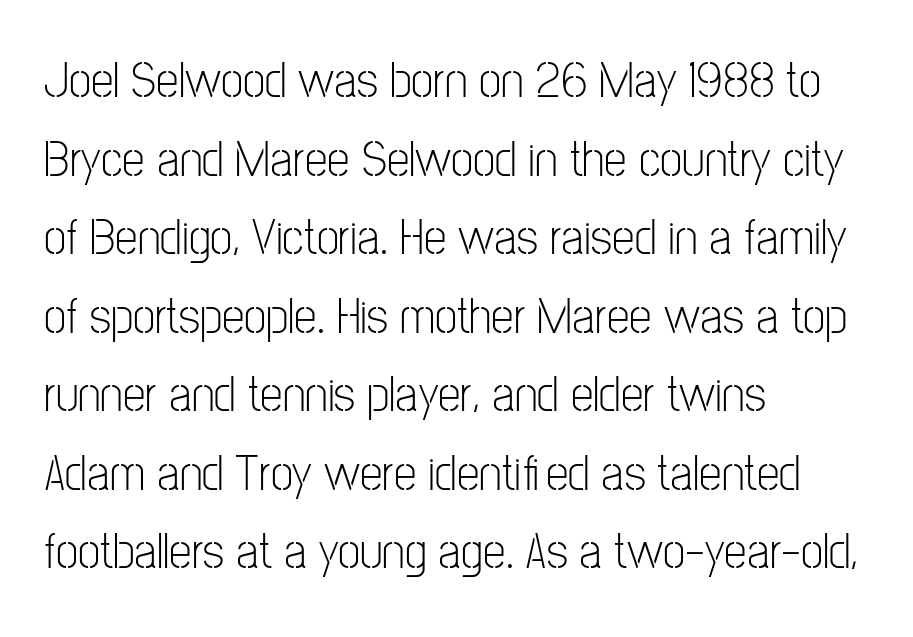
Q: Is the text bold? A: No.
Q: Is the text italic (slanted)? A: No, it is upright.
Q: Is the typeface a serif or a sans-serif typeface? A: Sans-serif.
Q: Is the text underlined? A: No.
Q: How is the paragraph aligned? A: Left-aligned.
Q: Is the spacing between letters normal or unusually wide? A: Normal.
Q: Is the spacing between lines tight, normal or loose? A: Normal.
Q: Width (condensed, normal, or wide)? A: Condensed.
Q: Stroke contrast? A: Low.
Q: x-height? A: Medium.
Q: Monospaced? A: No.
